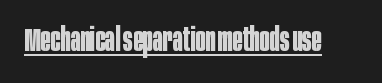
Q: Is the text bold? A: Yes.
Q: Is the text italic (slanted)? A: No, it is upright.
Q: Is the typeface a serif or a sans-serif typeface? A: Sans-serif.
Q: Is the text underlined? A: Yes.
Q: Is the spacing between letters normal or unusually wide? A: Normal.
Q: Width (condensed, normal, or wide)? A: Condensed.
Q: Stroke contrast? A: Low.
Q: x-height? A: Large.
Q: Monospaced? A: No.
